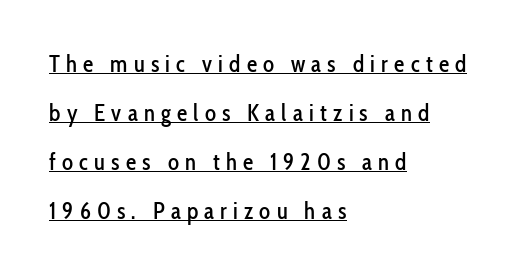
The image shows 23 px text type, upright; set left-aligned, loose line spacing (2.13x), unusually wide letter spacing (+0.27 em), underlined.
